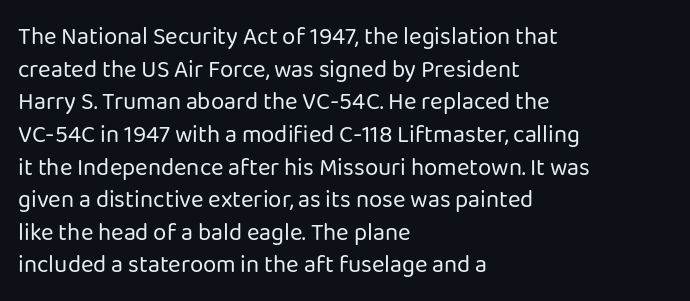
Plain, unruled lines of type. Ordinary non-slanted type is in use. Does extra space separate the letters? No, they use regular spacing. This is not heavy type; no bold has been used. These lines sit exactly where default settings would place them. Reading down the block, your eye returns to a fixed left position each line.
